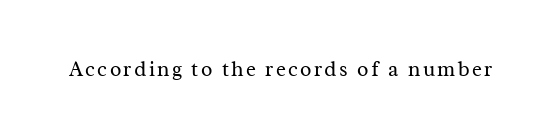
Nope, not italic — everything's standing straight. Weight: regular or lighter. This rendering features lettering with no underline.
